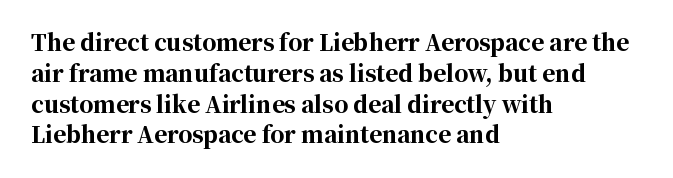
Q: Is the text bold? A: Yes.
Q: Is the text italic (slanted)? A: No, it is upright.
Q: Is the text underlined? A: No.
Q: How is the paragraph aligned? A: Left-aligned.
Q: Is the spacing between letters normal or unusually wide? A: Normal.
Q: Is the spacing between lines tight, normal or loose? A: Normal.
